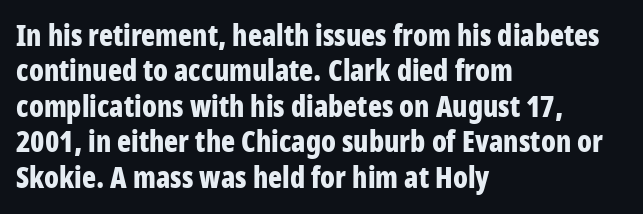
Q: Is the text bold? A: Yes.
Q: Is the text italic (slanted)? A: No, it is upright.
Q: Is the typeface a serif or a sans-serif typeface? A: Sans-serif.
Q: Is the text underlined? A: No.
Q: How is the paragraph aligned? A: Left-aligned.
Q: Is the spacing between letters normal or unusually wide? A: Normal.
Q: Width (condensed, normal, or wide)? A: Condensed.
Q: Stroke contrast? A: Low.
Q: x-height? A: Large.
Q: Monospaced? A: No.
